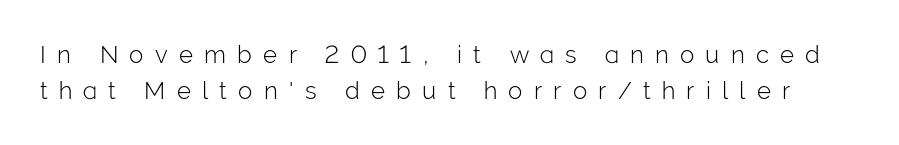
Every stem runs plumb, perpendicular to the baseline. Bare-footed words on every line. Leading: standard. This sample uses expanded letter spacing, leaving extra air between glyphs.
